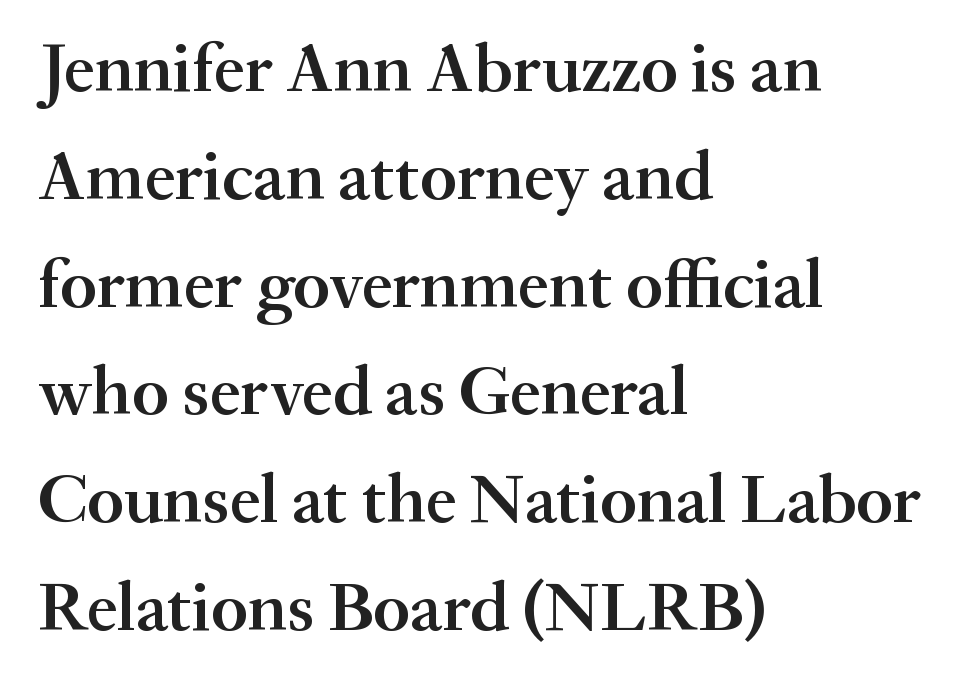
The image shows 70 px semibold serif type, upright; set left-aligned, normal line spacing (1.54x), normal letter spacing, not underlined; medium stroke contrast and a small x-height.
